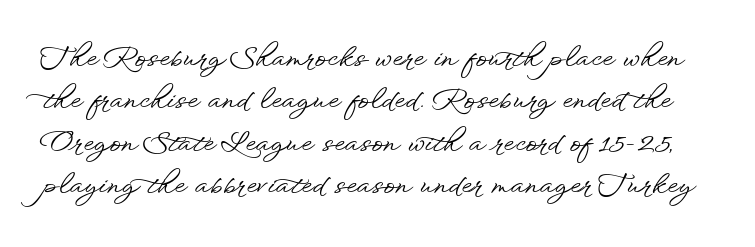
Q: Is the text italic (slanted)? A: Yes.
Q: Is the text underlined? A: No.
Q: Is the spacing between letters normal or unusually wide? A: Normal.
Q: Is the spacing between lines tight, normal or loose? A: Normal.
